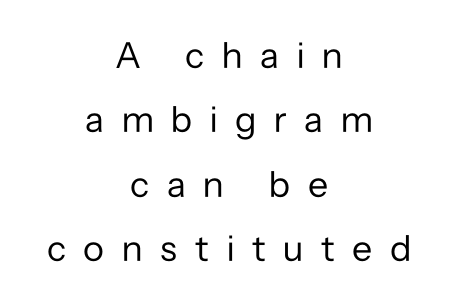
{"serif": "no", "italic": "no", "bold": "no", "weight": "regular", "width": "normal", "stroke_contrast": "low", "x_height": "medium", "monospaced": "no", "underline": "no", "align": "center", "line_spacing_ratio": 1.74, "letter_spacing": "wide", "letter_spacing_em": 0.48, "glyph_px": 37}
